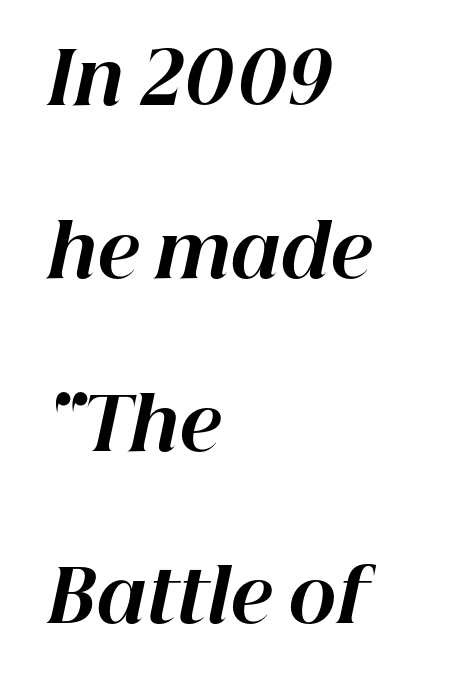
A clean baseline with only descenders dipping below it. The passage shown is emphatically bold. Tracking here is standard; glyphs follow each other at the usual distance. The typesetter chose a ragged-right arrangement here.
